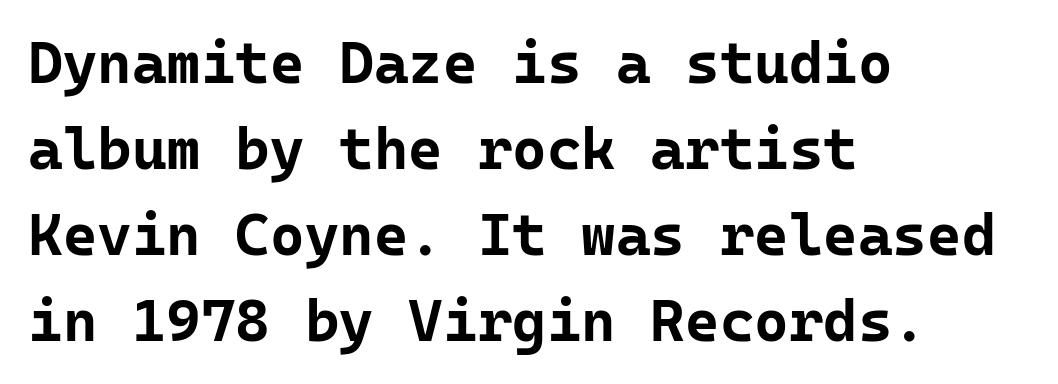
{"serif": "no", "italic": "no", "bold": "yes", "weight": "bold", "width": "normal", "stroke_contrast": "low", "x_height": "medium", "monospaced": "yes", "underline": "no", "align": "left", "line_spacing": "normal", "line_spacing_ratio": 1.46, "letter_spacing": "normal", "letter_spacing_em": 0.0, "glyph_px": 59}
